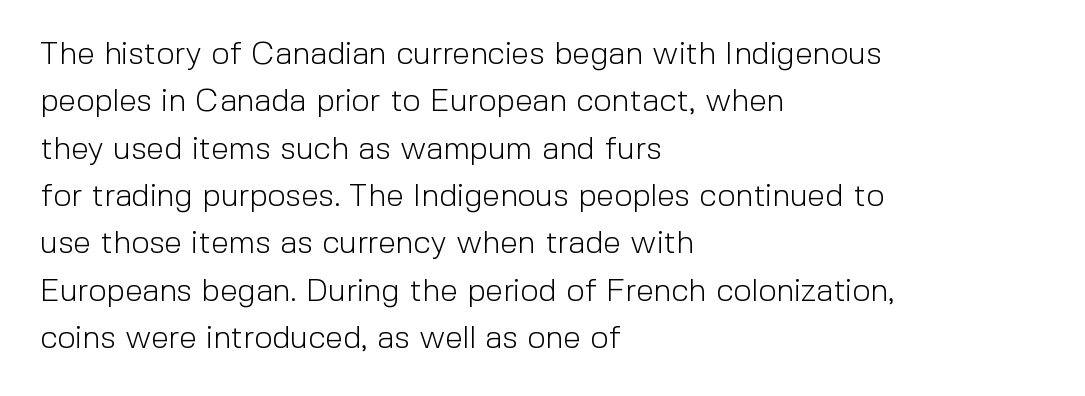
{"serif": "no", "italic": "no", "bold": "no", "weight": "light", "width": "normal", "x_height": "medium", "monospaced": "no", "underline": "no", "align": "left", "line_spacing": "normal", "line_spacing_ratio": 1.48, "letter_spacing": "normal", "letter_spacing_em": 0.0, "glyph_px": 32}
